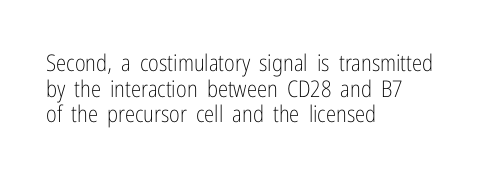
The image shows 23 px text type, upright; set left-aligned, tight line spacing (1.11x), normal letter spacing, not underlined.
